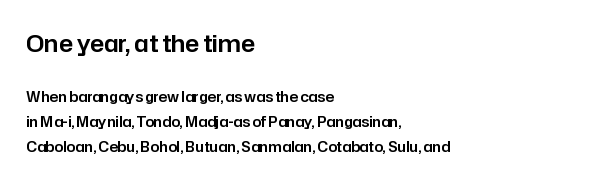
Does the lettering tilt? It doesn't — this is upright. The paragraph has a hard left edge and a soft right edge. No extra tracking has been applied to these lines. A bare baseline throughout the passage.
